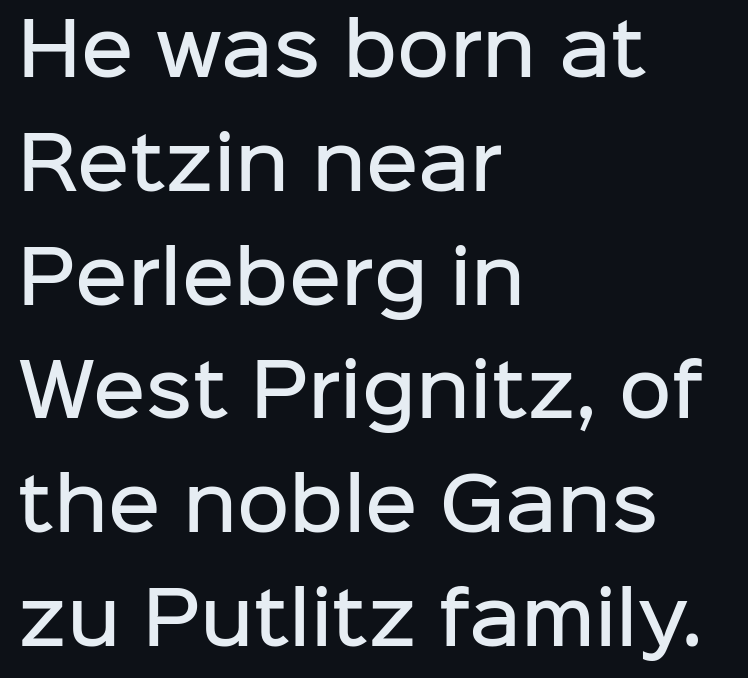
The specimen reads as upright at a glance. A student would call this left alignment; a typographer would say flush left, rag right. What stands out about the letter spacing? Nothing — it is the standard amount. The letters advance in unequal steps, a hallmark of proportional type. A typesetter would label this face a sans.
